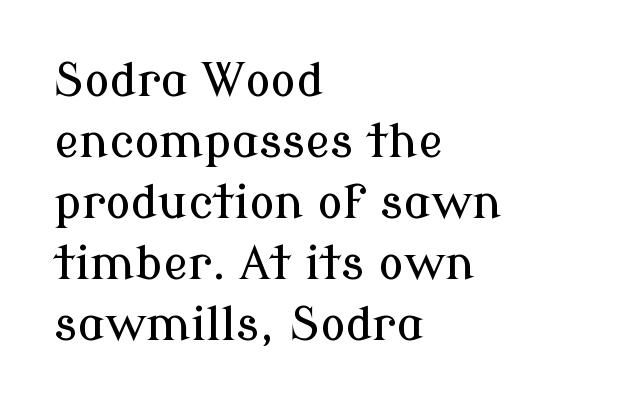
The text was rendered using a seriffed face with decorative stroke endings. These lines are rendered in a variable-pitch font. A typesetter would call this zero additional tracking. A clean baseline with only descenders dipping below it. Upright lettering throughout.
